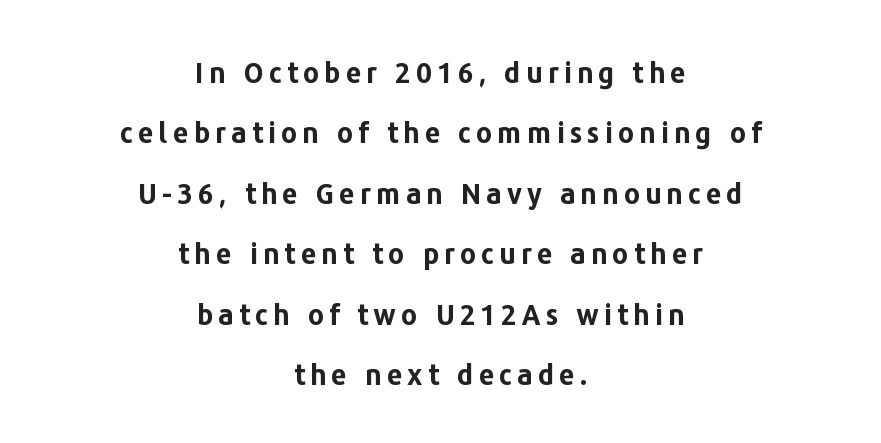
The image shows 28 px bold sans-serif type, upright; set centered, loose line spacing (2.16x), not underlined; low stroke contrast and a medium x-height.
